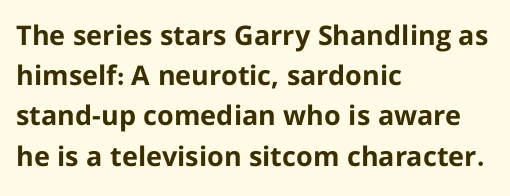
The rag falls on the right side of this text block. The axis of the letterforms is exactly vertical. Descender tails drop into unmarked territory. Inter-character spacing is left at the font's built-in metrics. Heavy, bold letterforms.
